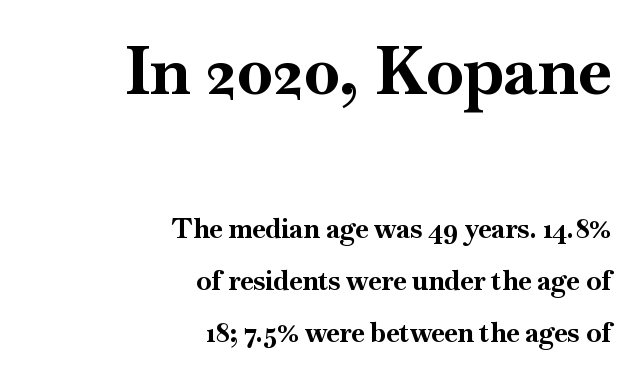
The image shows 67 px bold serif type, upright; set right-aligned, loose line spacing (1.94x), normal letter spacing, not underlined; the first (top) block is 2.48x larger; high stroke contrast and a small x-height.
